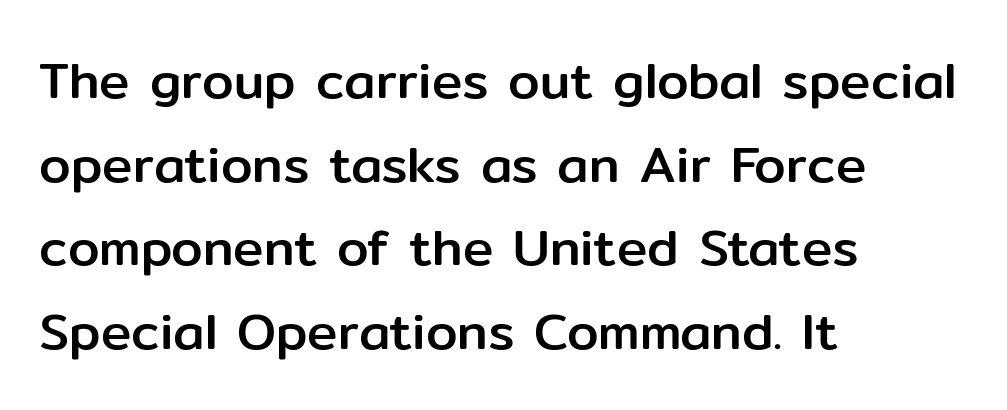
{"serif": "no", "italic": "no", "width": "normal", "stroke_contrast": "low", "x_height": "medium", "monospaced": "no", "underline": "no", "align": "left", "line_spacing": "normal", "line_spacing_ratio": 1.64, "letter_spacing": "normal", "letter_spacing_em": 0.0, "glyph_px": 51}
